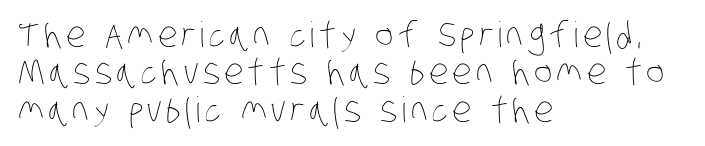
Q: Is the text bold? A: No.
Q: Is the text underlined? A: No.
Q: How is the paragraph aligned? A: Left-aligned.
Q: Is the spacing between lines tight, normal or loose? A: Tight.
Q: Width (condensed, normal, or wide)? A: Condensed.
Q: Stroke contrast? A: Low.
Q: x-height? A: Large.
Q: Monospaced? A: No.
